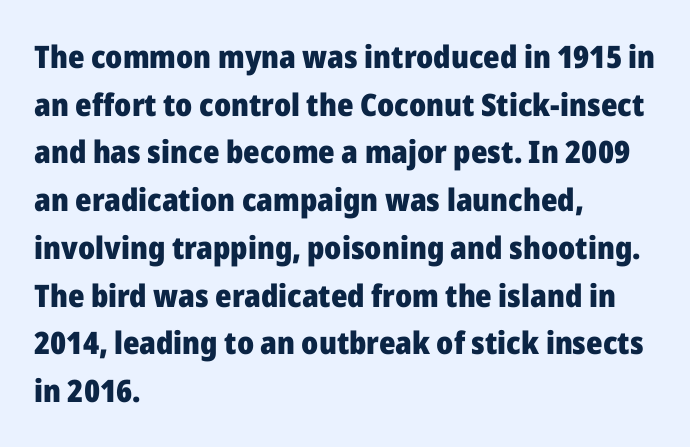
The letters stand straight up with perfectly vertical stems. This block has exactly the height ordinary leading produces. The letterforms sit shoulder to shoulder at normal distance. Letterform terminals end flat and unadorned throughout the passage. Emphasis by weight is at full strength: bold. Do the characters align in a grid? No, the font is proportional.
